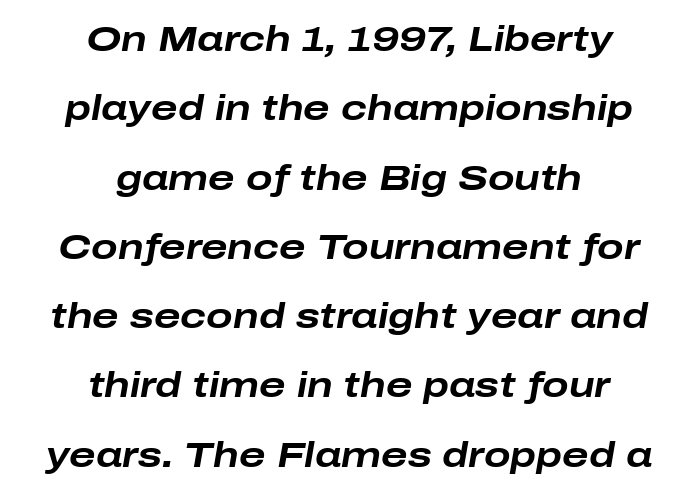
You could call the tracking neutral — neither tight nor loose. Every character sits at an angle, as italics do. Check under the words: just untouched page. Students, observe: this is what heavily led, spacious text looks like. These lines are rendered in a variable-pitch font.
